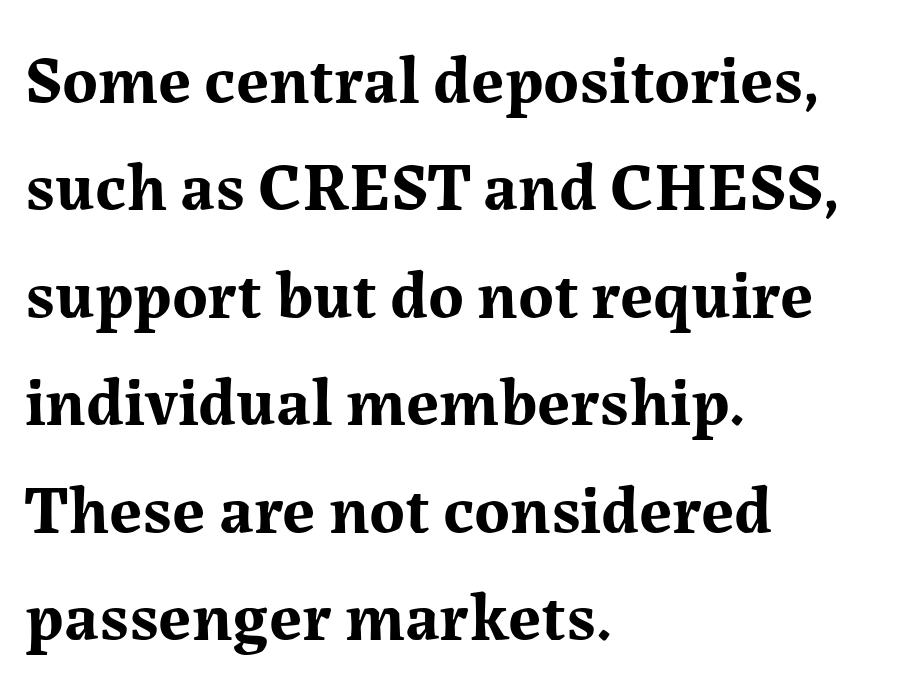
{"serif": "yes", "italic": "no", "bold": "yes", "weight": "bold", "width": "normal", "stroke_contrast": "medium", "x_height": "medium", "monospaced": "no", "underline": "no", "align": "left", "line_spacing": "normal", "line_spacing_ratio": 1.58, "letter_spacing": "normal", "letter_spacing_em": 0.0, "glyph_px": 68}
